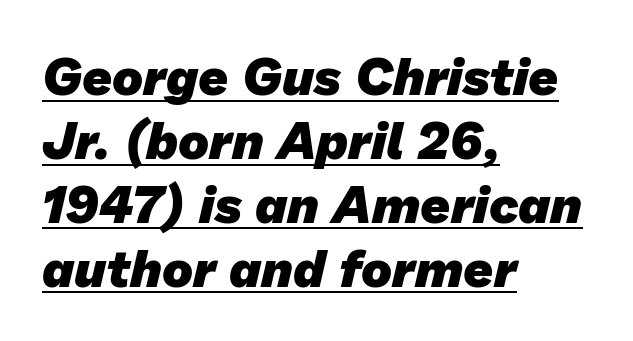
Regarding serifs, this sample does without them. Tracking value appears to be zero — textbook default spacing. The setting favours the left margin, as ordinary paragraphs usually do. The sample has been set heavy, in full bold. Varying glyph widths throughout — classic text-font behaviour. This is underlined copy, the kind a proofreader might mark for attention.
